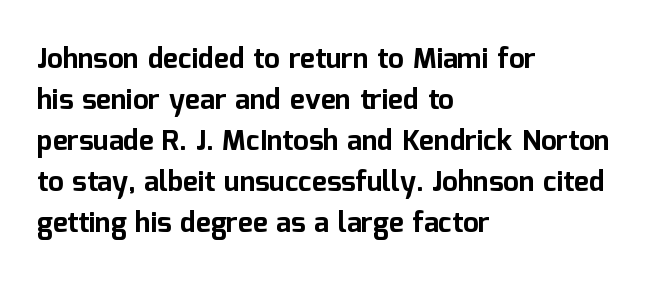
The image shows 28 px bold sans-serif type, upright; set left-aligned, normal line spacing (1.46x), normal letter spacing, not underlined; low stroke contrast and a medium x-height.
